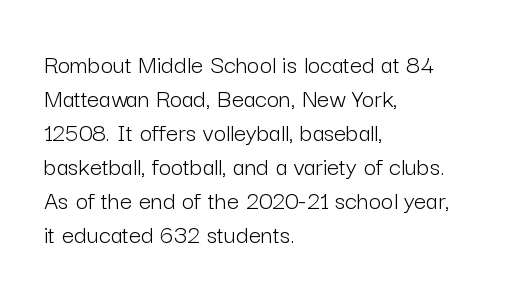
Vertically, the passage feels balanced, rows spaced as you'd expect. The strip under each line holds only bare page. Weight: in the light-to-regular range. Glyph-to-glyph distance matches everyday printed text.
